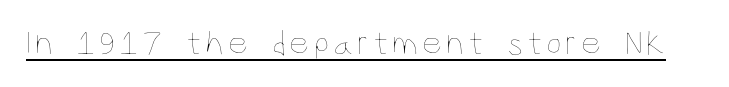
The image shows 35 px thin, condensed type, upright; set underlined; low stroke contrast and a large x-height.
